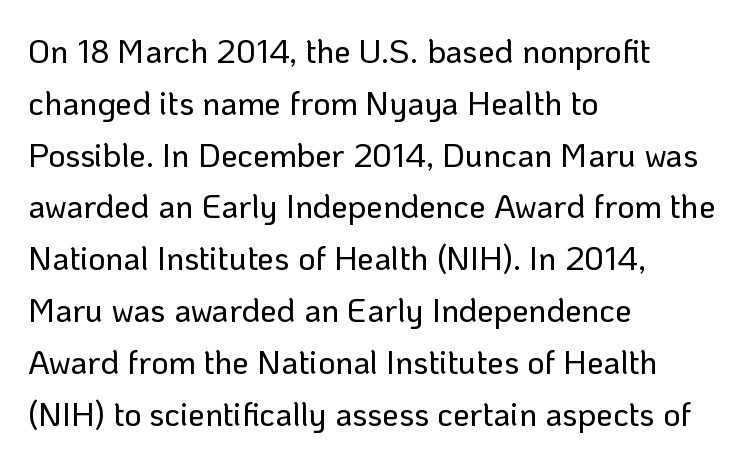
{"serif": "no", "italic": "no", "width": "normal", "stroke_contrast": "low", "x_height": "medium", "monospaced": "no", "underline": "no", "align": "left", "line_spacing": "normal", "line_spacing_ratio": 1.57, "letter_spacing": "normal", "letter_spacing_em": 0.0, "glyph_px": 33}
